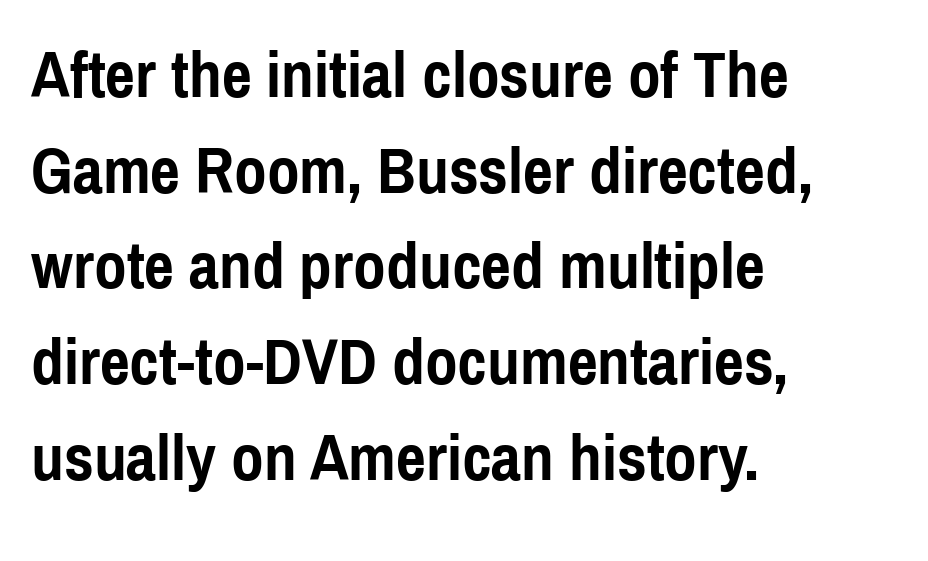
Baseline-to-baseline distance is the conventional proportion of letter height. Every character sits straight up, as roman type does. The letters are bold, with thick, heavy strokes. These lines are composed in type without serifs. Think of a printed novel: that variable character pitch is what you see here.
